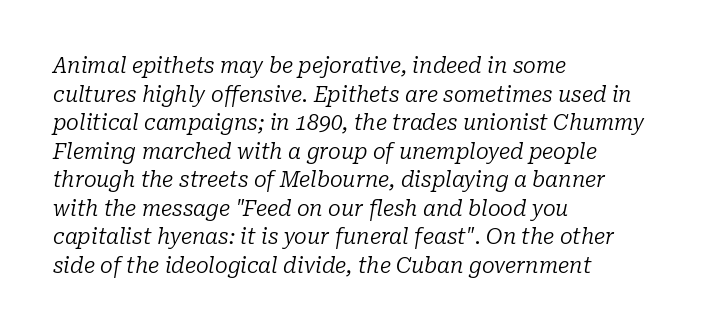
The image shows 21 px text type, italic (leaning right); set left-aligned, normal line spacing (1.36x), normal letter spacing, not underlined.
